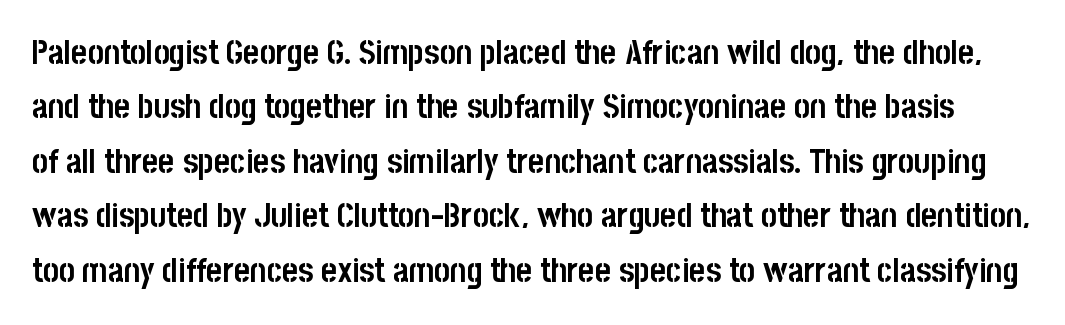
Q: Is the text bold? A: Yes.
Q: Is the text italic (slanted)? A: No, it is upright.
Q: Is the typeface a serif or a sans-serif typeface? A: Sans-serif.
Q: Is the text underlined? A: No.
Q: Is the spacing between letters normal or unusually wide? A: Normal.
Q: Is the spacing between lines tight, normal or loose? A: Normal.
Q: Width (condensed, normal, or wide)? A: Condensed.
Q: Stroke contrast? A: Low.
Q: x-height? A: Large.
Q: Monospaced? A: No.
